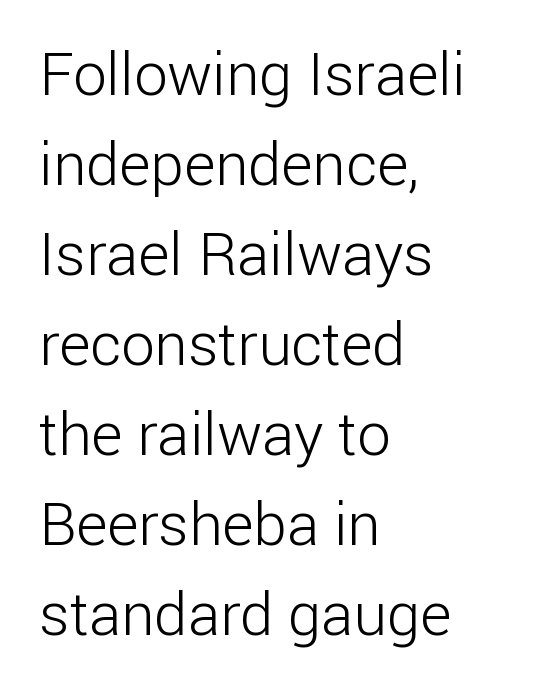
The ragged edge is on the right, which tells us the setting is flush left. Tracking value appears to be zero — textbook default spacing. The letters advance in unequal steps, a hallmark of proportional type. Characters remain perfectly vertical along every line.
